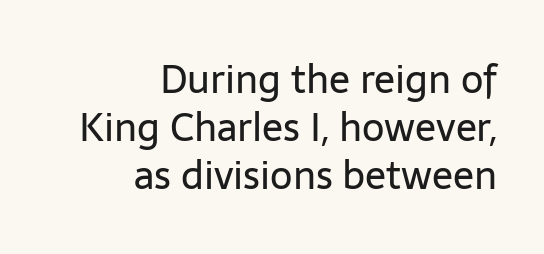
Tracking value appears to be zero — textbook default spacing. Think of a printed novel: that variable character pitch is what you see here. The glyphs are unaccompanied by any horizontal stroke below them. No extra ink here — the face is not bold.
